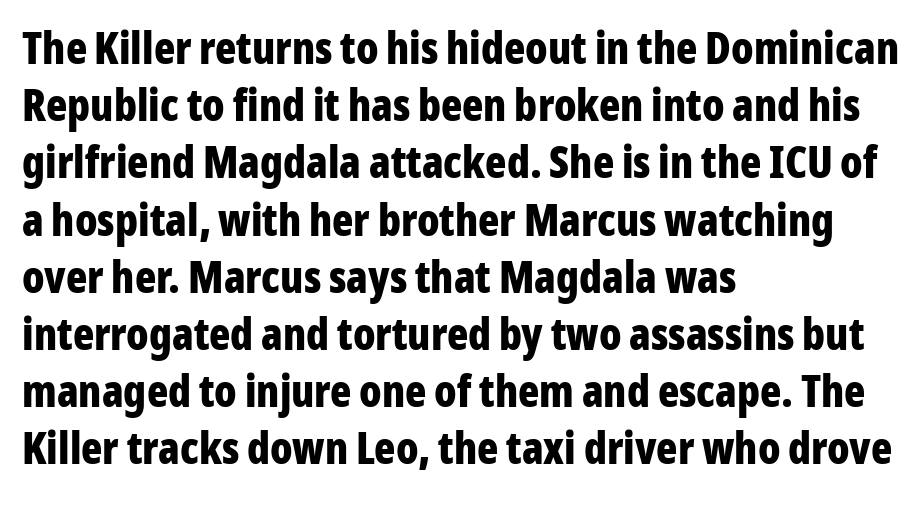
Q: Is the text bold? A: Yes.
Q: Is the text italic (slanted)? A: No, it is upright.
Q: Is the typeface a serif or a sans-serif typeface? A: Sans-serif.
Q: Is the text underlined? A: No.
Q: How is the paragraph aligned? A: Left-aligned.
Q: Is the spacing between letters normal or unusually wide? A: Normal.
Q: Is the spacing between lines tight, normal or loose? A: Normal.
Q: Width (condensed, normal, or wide)? A: Condensed.
Q: Stroke contrast? A: Low.
Q: x-height? A: Medium.
Q: Monospaced? A: No.
